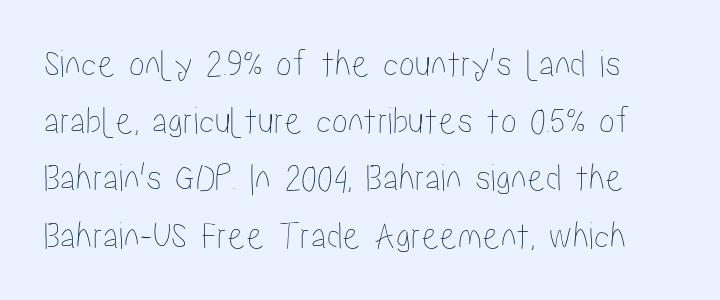
The image shows 40 px condensed type, upright; set normal line spacing (1.43x), normal letter spacing, not underlined; low stroke contrast and a medium x-height.
